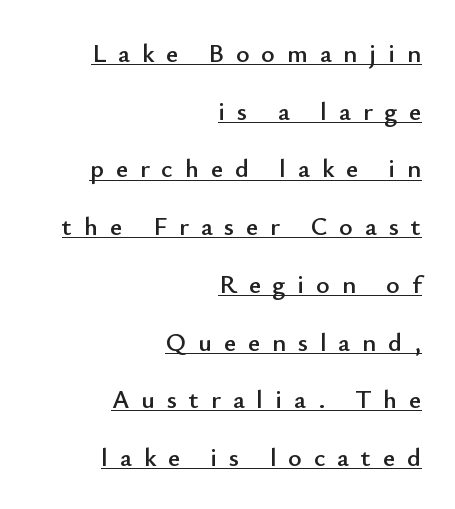
This rendering uses right alignment, leaving the left contour irregular. The glyphs are accompanied by a horizontal stroke just below them. Here the glyphs are tracked loosely, breaking word shapes into spaced letters. The specimen reads as upright at a glance. Each new line begins a long way beneath the previous one.
